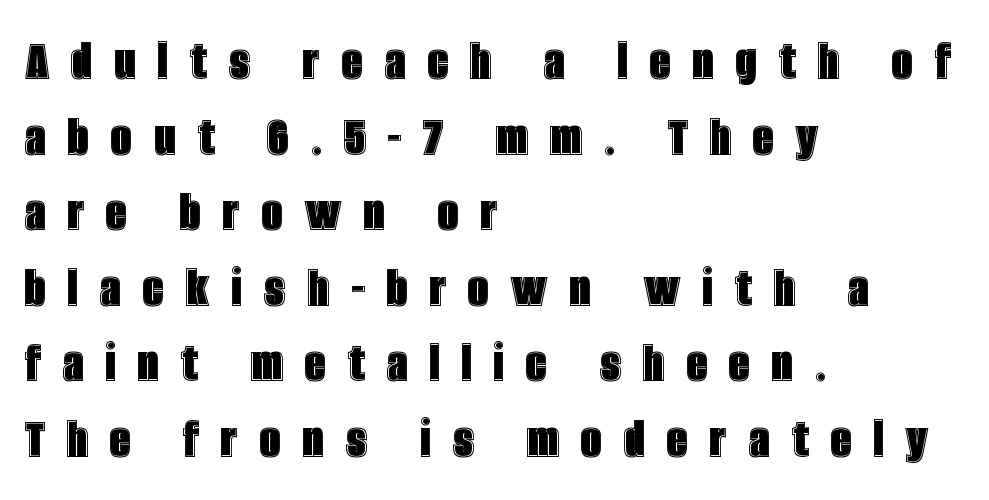
Q: Is the text italic (slanted)? A: No, it is upright.
Q: Is the text underlined? A: No.
Q: How is the paragraph aligned? A: Left-aligned.
Q: Is the spacing between letters normal or unusually wide? A: Unusually wide.
Q: Is the spacing between lines tight, normal or loose? A: Normal.
Q: Width (condensed, normal, or wide)? A: Condensed.
Q: x-height? A: Large.
Q: Monospaced? A: No.
